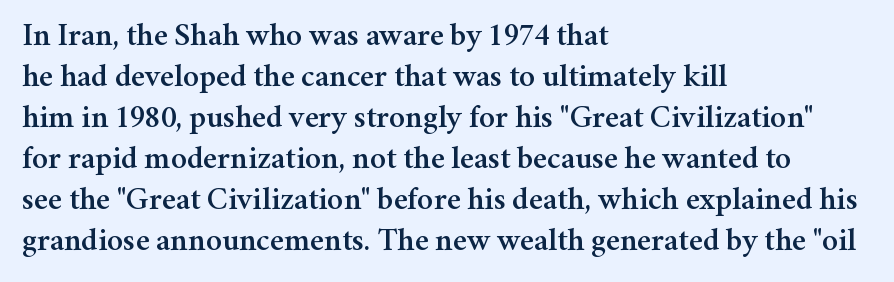
Is this a fixed-width face? No — the glyphs have proportional, varying widths. Unlike a clean sans, this face finishes its strokes with serifs. Line spacing here is normal. The rendering keeps characters at their native spacing. Typeset ragged right — the left edge is the straight one.
